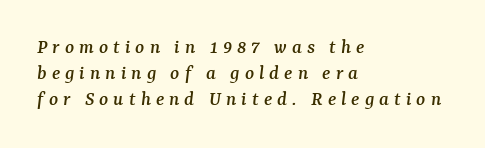
The image shows 21 px text type, italic (leaning right); set left-aligned, line spacing 1.23x, unusually wide letter spacing (+0.24 em), not underlined.
